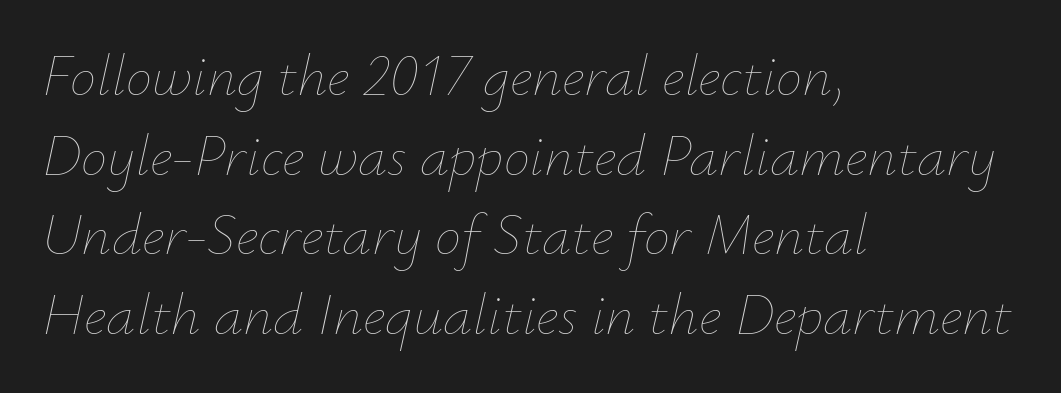
The font is comparable to plain body text, perhaps lighter. A bare baseline throughout the passage. The passage shown has conventional tracking throughout. This sample keeps an unexceptional amount of space between lines. Spacing verdict: proportional, widths tailored to each character.
